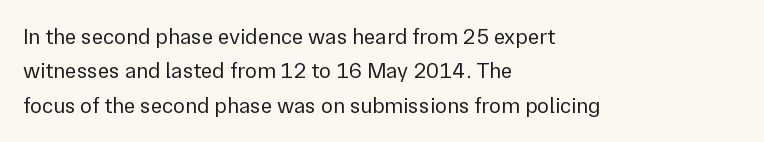
Q: Is the text bold? A: No.
Q: Is the text italic (slanted)? A: No, it is upright.
Q: Is the text underlined? A: No.
Q: How is the paragraph aligned? A: Left-aligned.
Q: Is the spacing between letters normal or unusually wide? A: Normal.
Q: Is the spacing between lines tight, normal or loose? A: Normal.
